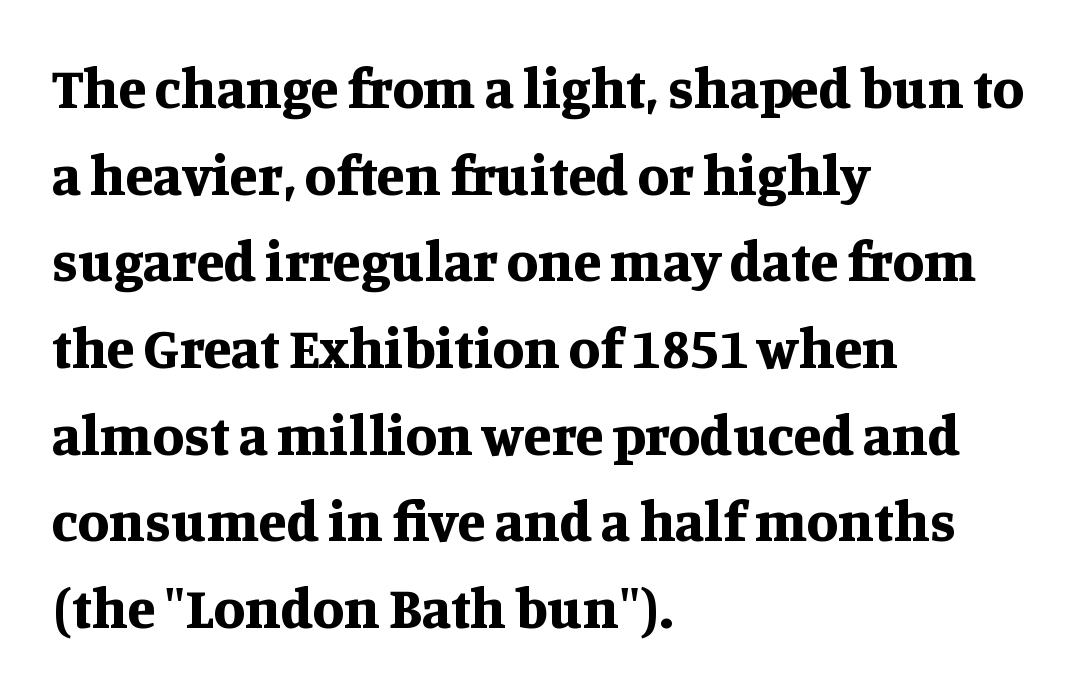
Q: Is the text bold? A: Yes.
Q: Is the text italic (slanted)? A: No, it is upright.
Q: Is the typeface a serif or a sans-serif typeface? A: Serif.
Q: Is the text underlined? A: No.
Q: How is the paragraph aligned? A: Left-aligned.
Q: Is the spacing between letters normal or unusually wide? A: Normal.
Q: Is the spacing between lines tight, normal or loose? A: Normal.
Q: Width (condensed, normal, or wide)? A: Normal.
Q: Stroke contrast? A: Medium.
Q: x-height? A: Large.
Q: Monospaced? A: No.
